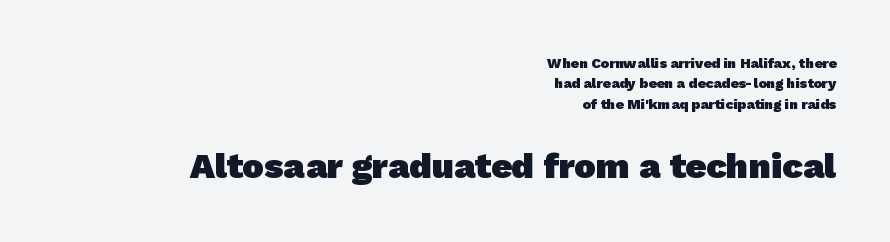
The image shows 36 px heavy sans-serif type; set right-aligned, normal line spacing (1.46x), normal letter spacing, not underlined; the second (bottom) block is 2.57x larger; low stroke contrast and a medium x-height.
